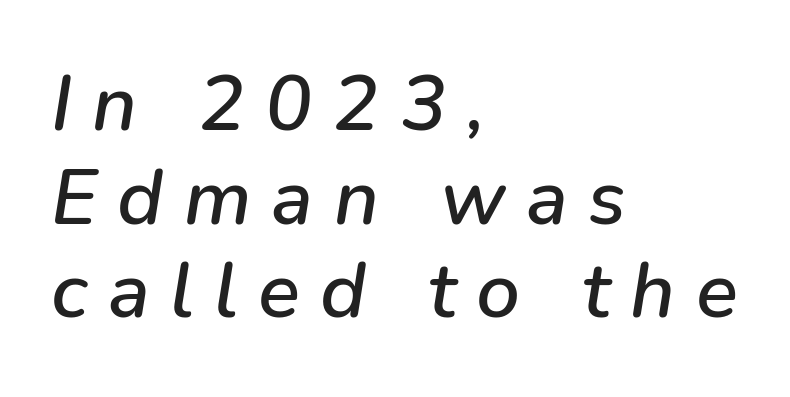
Q: Is the text italic (slanted)? A: Yes, it leans right by about 9 degrees.
Q: Is the text underlined? A: No.
Q: How is the paragraph aligned? A: Left-aligned.
Q: Is the spacing between letters normal or unusually wide? A: Unusually wide.
Q: Width (condensed, normal, or wide)? A: Normal.
Q: Stroke contrast? A: Low.
Q: x-height? A: Medium.
Q: Monospaced? A: No.
